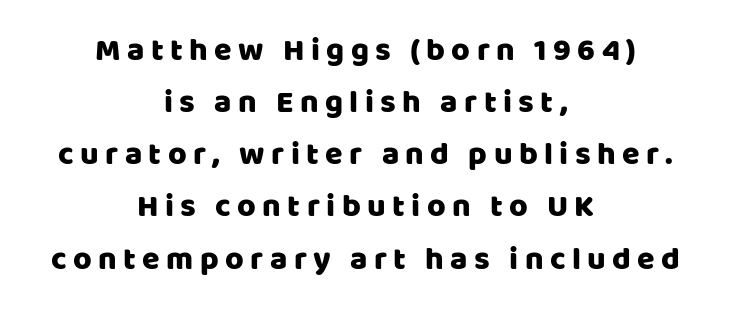
No word sits above an underline. Italic? Not at all — the glyphs are vertical. A student would call this center alignment; a typographer would say set centered. This rendering widens character spacing well past its baseline value. Successive baselines arrive at the customary interval. Serifs: no, the terminals of the letterforms are clean.
